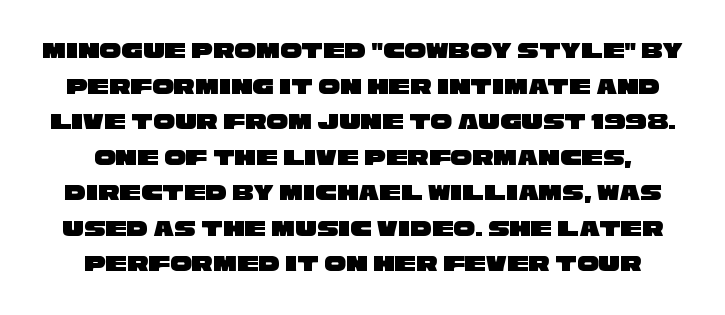
The image shows 24 px text type; set normal line spacing (1.48x), normal letter spacing, not underlined.
